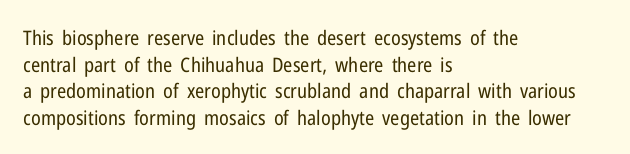
Does the copy run flush right? No — it runs flush left. The block of text has a typical density, with ordinary space between rows. This sample uses plain, unmodified letter spacing. The zone under the glyphs is completely vacant. A roman cut, with each character standing at attention. Stem width sits at or under what a default text font uses.
